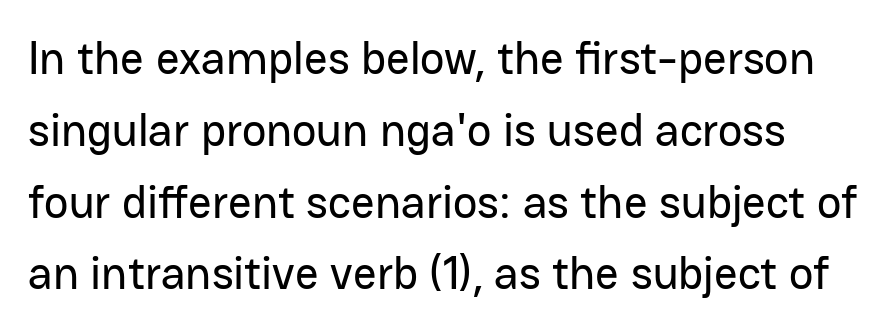
The image shows 46 px sans-serif type, upright; set normal line spacing (1.56x), normal letter spacing, not underlined; low stroke contrast and a medium x-height.
